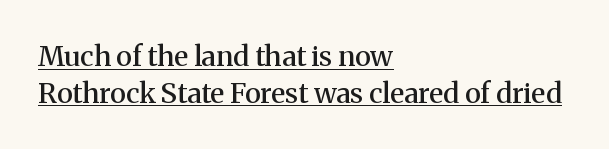
The image shows 28 px semibold serif type, upright; set left-aligned, normal line spacing (1.31x), normal letter spacing, underlined; medium stroke contrast and a medium x-height.
